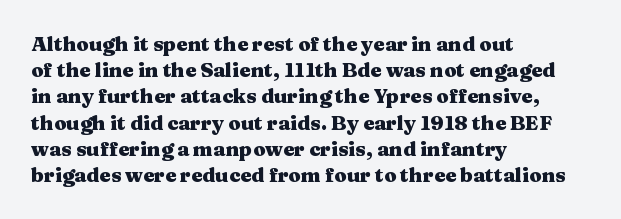
Q: Is the text bold? A: Yes.
Q: Is the text italic (slanted)? A: No, it is upright.
Q: Is the text underlined? A: No.
Q: How is the paragraph aligned? A: Left-aligned.
Q: Is the spacing between letters normal or unusually wide? A: Normal.
Q: Is the spacing between lines tight, normal or loose? A: Normal.
